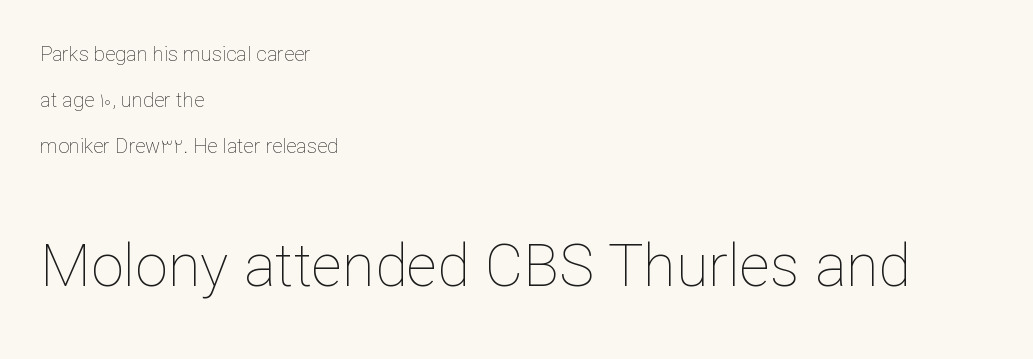
{"italic": "no", "bold": "no", "weight": "thin", "width": "normal", "stroke_contrast": "low", "x_height": "medium", "monospaced": "no", "underline": "no", "align": "left", "line_spacing": "loose", "line_spacing_ratio": 2.3, "letter_spacing": "normal", "letter_spacing_em": 0.0, "larger_block": "second", "size_ratio": 2.95, "glyph_px": 59}
